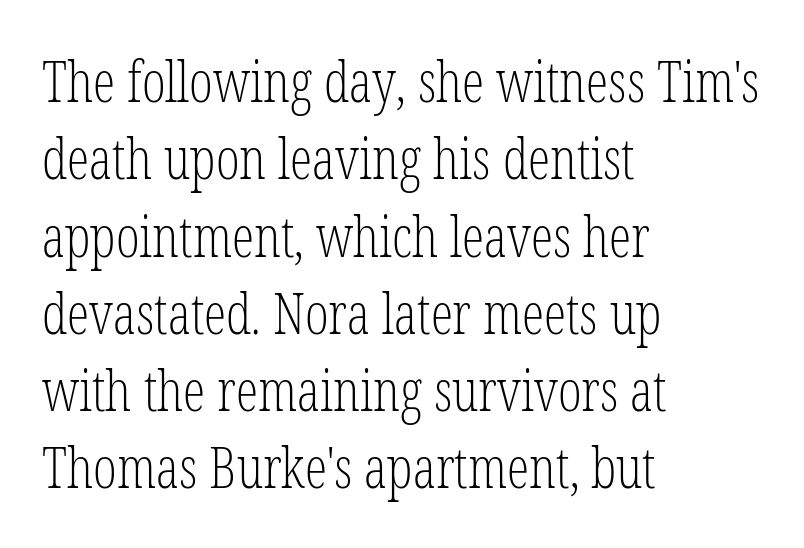
{"serif": "yes", "italic": "no", "bold": "no", "weight": "light", "width": "condensed", "stroke_contrast": "low", "x_height": "medium", "monospaced": "no", "underline": "no", "align": "left", "line_spacing": "normal", "line_spacing_ratio": 1.38, "letter_spacing": "normal", "letter_spacing_em": 0.0, "glyph_px": 56}
